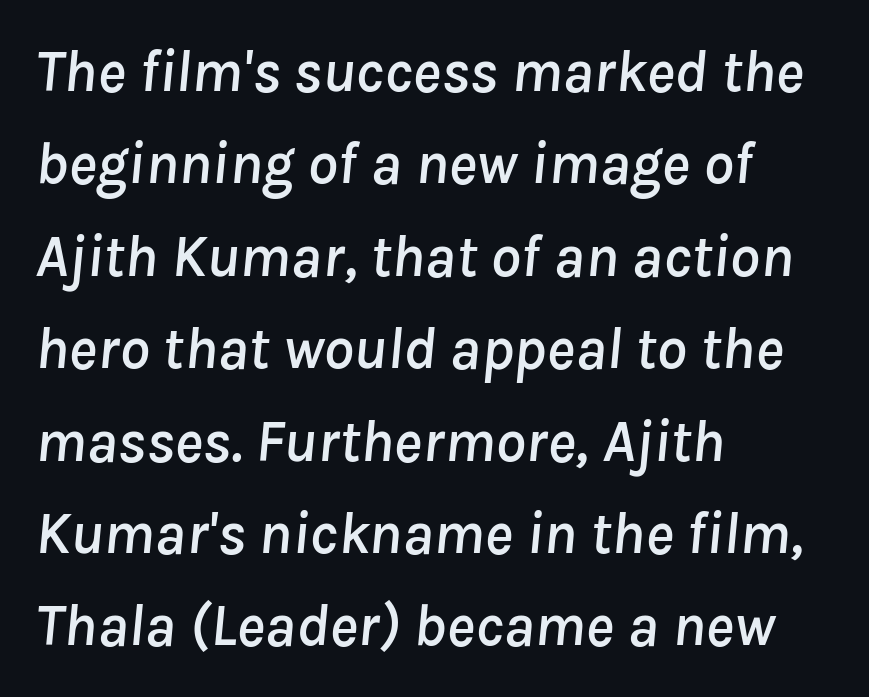
The paragraph shown leans on its left margin. What stands out about the letter spacing? Nothing — it is the standard amount. The line-height multiplier appears to be the usual default. If you drew a line through each stem, it would be angled.
